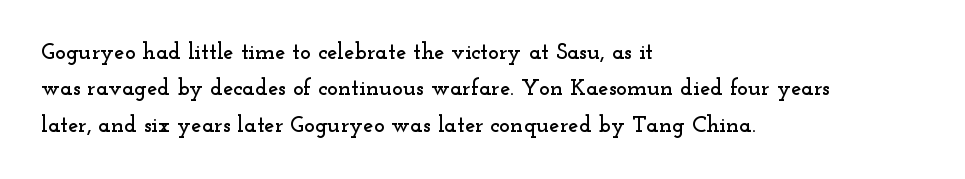
The image shows 23 px text type, upright; set left-aligned, normal line spacing (1.58x), normal letter spacing, not underlined.
